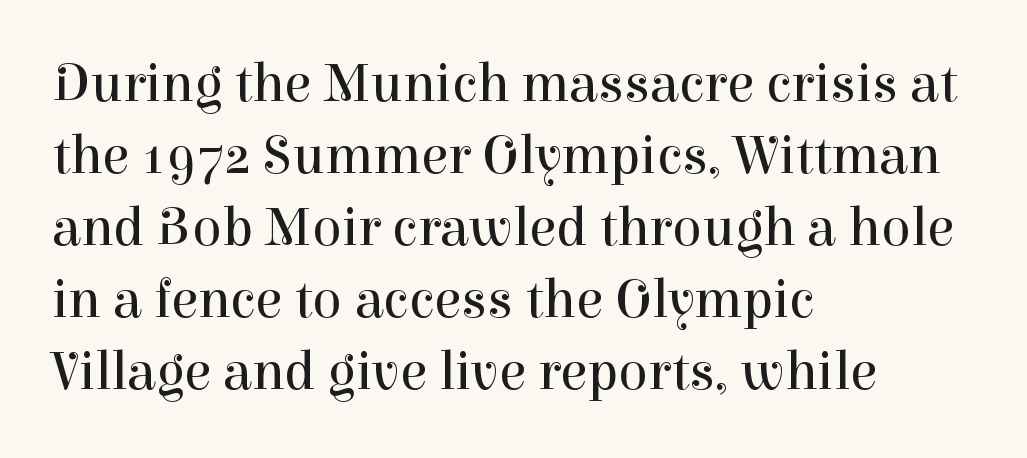
The image shows 55 px regular-weight serif type, upright; set left-aligned, normal line spacing (1.31x), normal letter spacing, not underlined; high stroke contrast and a medium x-height.
